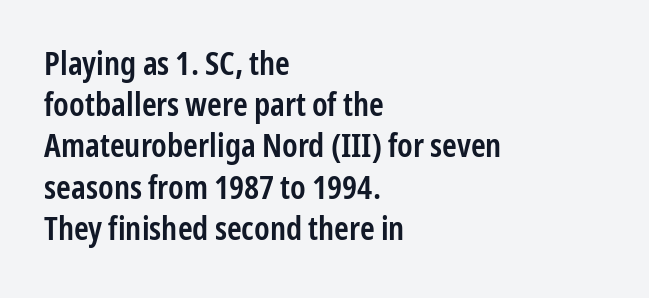
The image shows 33 px semibold, condensed sans-serif type, upright; set left-aligned, normal line spacing (1.25x), normal letter spacing, not underlined; low stroke contrast and a medium x-height.
